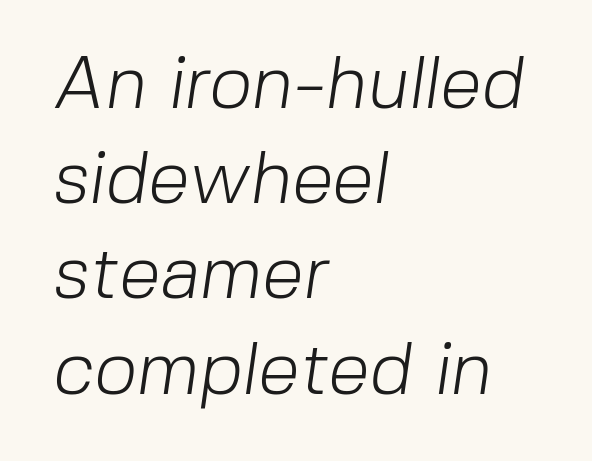
{"serif": "no", "bold": "no", "weight": "light", "width": "normal", "stroke_contrast": "low", "x_height": "medium", "monospaced": "no", "underline": "no", "align": "left", "line_spacing": "normal", "line_spacing_ratio": 1.27, "letter_spacing": "normal", "letter_spacing_em": 0.0, "glyph_px": 75}
